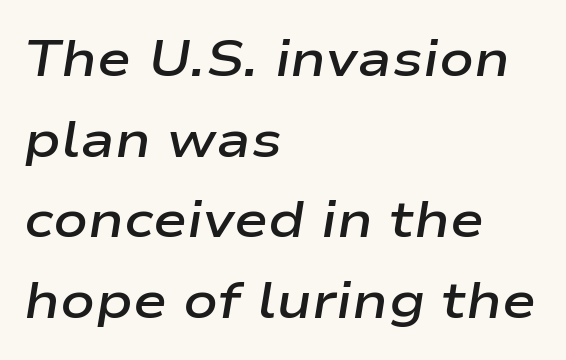
The image shows 51 px semibold, wide type, italic (leaning right); set left-aligned, normal line spacing (1.58x), normal letter spacing, not underlined; low stroke contrast and a medium x-height.
